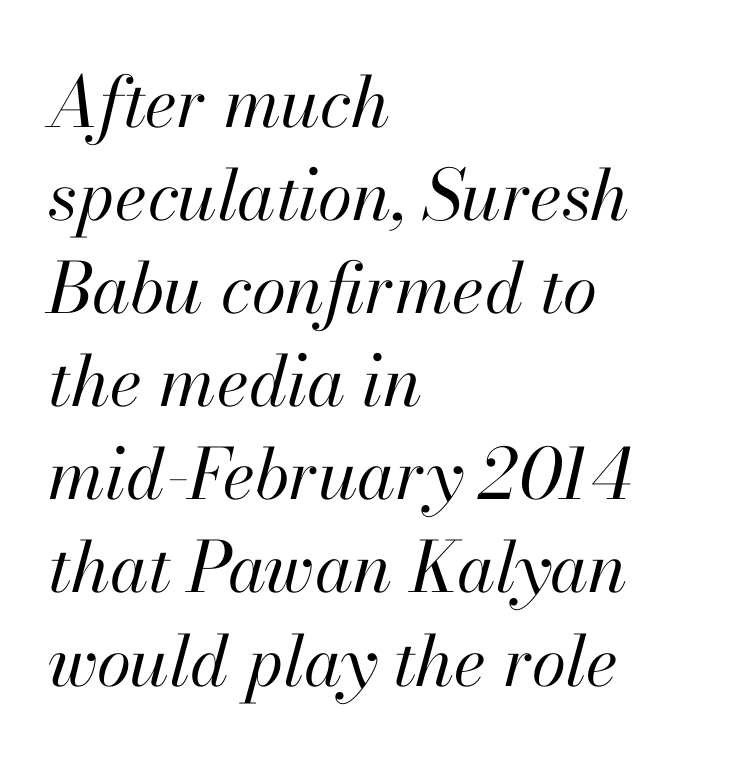
{"italic": "yes", "lean": "right", "slant_degrees": 13, "bold": "no", "weight": "regular", "width": "normal", "stroke_contrast": "high", "x_height": "small", "monospaced": "no", "underline": "no", "align": "left", "line_spacing": "normal", "line_spacing_ratio": 1.33, "letter_spacing": "normal", "letter_spacing_em": 0.0, "glyph_px": 70}
